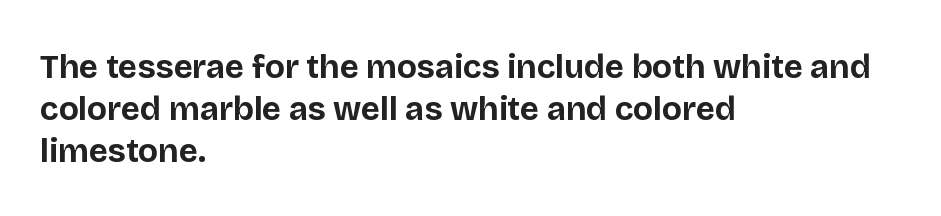
{"serif": "no", "italic": "no", "bold": "yes", "weight": "bold", "width": "normal", "stroke_contrast": "low", "x_height": "large", "monospaced": "no", "underline": "no", "align": "left", "line_spacing": "normal", "line_spacing_ratio": 1.28, "letter_spacing": "normal", "letter_spacing_em": 0.0, "glyph_px": 33}
